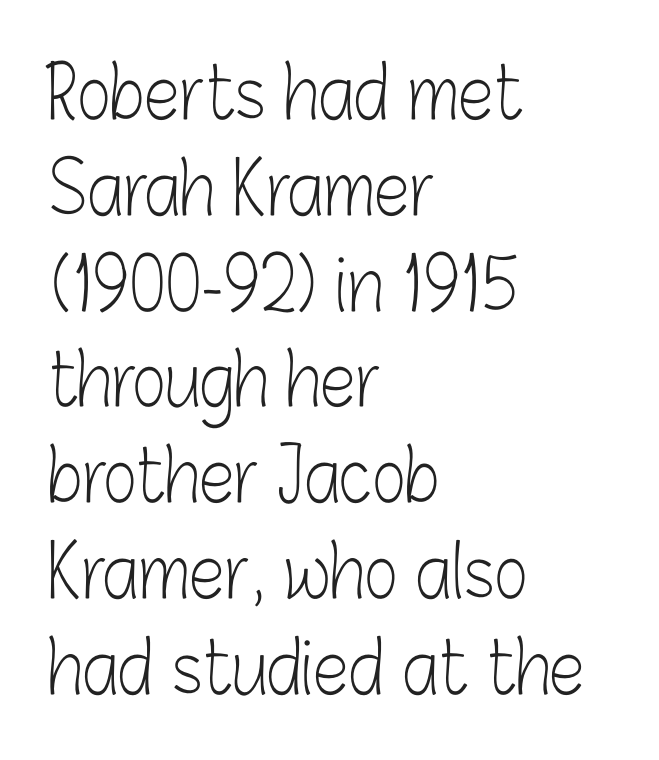
Q: Is the text bold? A: No.
Q: Is the text italic (slanted)? A: No, it is upright.
Q: Is the typeface a serif or a sans-serif typeface? A: Sans-serif.
Q: Is the text underlined? A: No.
Q: How is the paragraph aligned? A: Left-aligned.
Q: Is the spacing between letters normal or unusually wide? A: Normal.
Q: Is the spacing between lines tight, normal or loose? A: Normal.
Q: Width (condensed, normal, or wide)? A: Condensed.
Q: Stroke contrast? A: Low.
Q: x-height? A: Medium.
Q: Monospaced? A: No.
